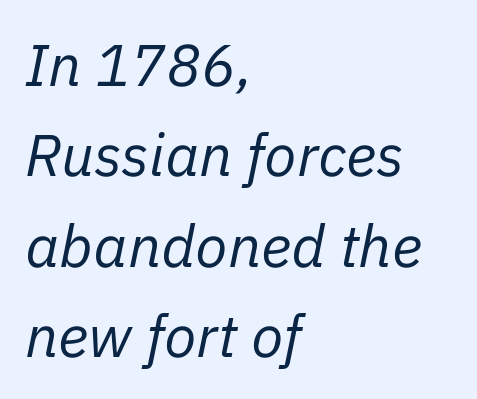
Q: Is the text bold? A: No.
Q: Is the text italic (slanted)? A: Yes, it leans right by about 11 degrees.
Q: Is the text underlined? A: No.
Q: How is the paragraph aligned? A: Left-aligned.
Q: Is the spacing between letters normal or unusually wide? A: Normal.
Q: Is the spacing between lines tight, normal or loose? A: Normal.
Q: Width (condensed, normal, or wide)? A: Normal.
Q: Stroke contrast? A: Low.
Q: x-height? A: Medium.
Q: Monospaced? A: No.
